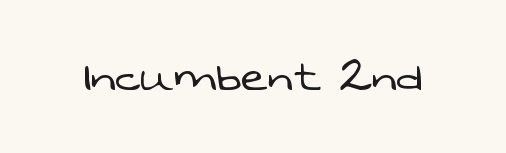
The image shows 56 px light sans-serif type; set normal letter spacing, not underlined; low stroke contrast and a medium x-height.
